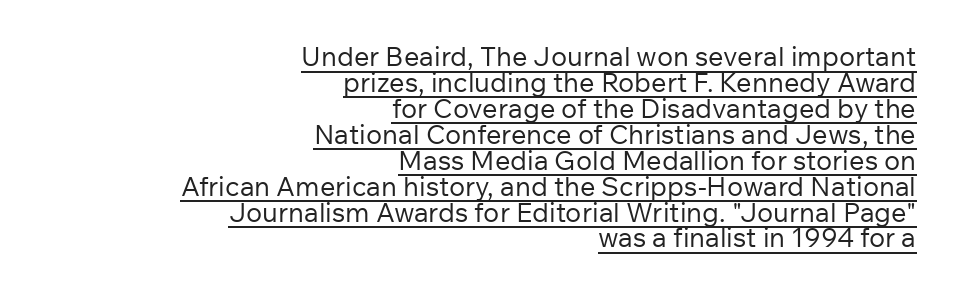
The image shows 27 px text type, upright; set right-aligned, tight line spacing (0.96x), normal letter spacing, underlined.
